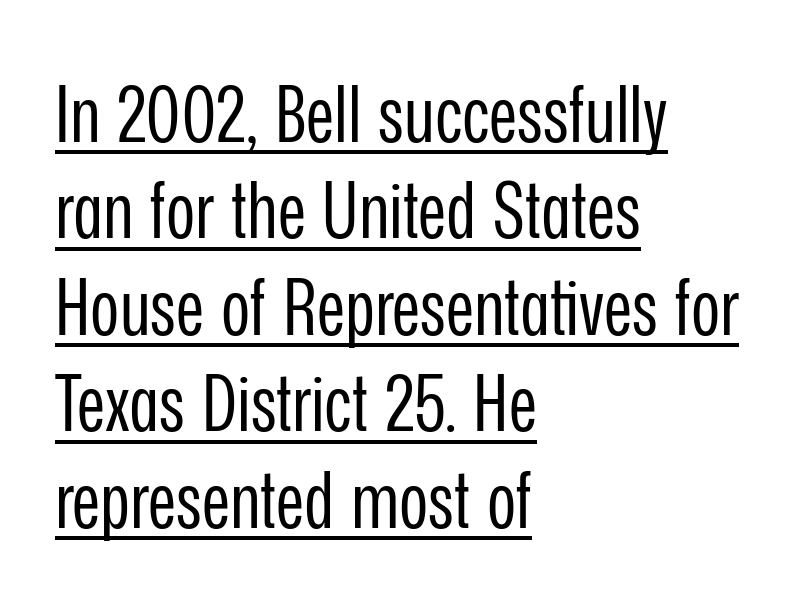
{"serif": "no", "italic": "no", "bold": "no", "weight": "regular", "width": "condensed", "stroke_contrast": "low", "x_height": "medium", "monospaced": "no", "underline": "yes", "align": "left", "line_spacing_ratio": 1.22, "letter_spacing": "normal", "letter_spacing_em": 0.0, "glyph_px": 79}
